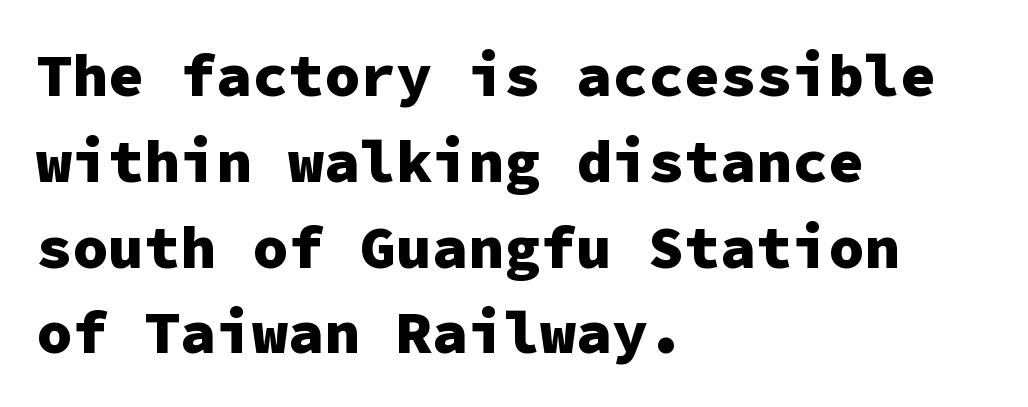
{"serif": "no", "italic": "no", "bold": "yes", "weight": "heavy", "width": "normal", "stroke_contrast": "low", "x_height": "medium", "monospaced": "yes", "underline": "no", "align": "left", "line_spacing": "normal", "line_spacing_ratio": 1.43, "letter_spacing": "normal", "letter_spacing_em": 0.0, "glyph_px": 60}
